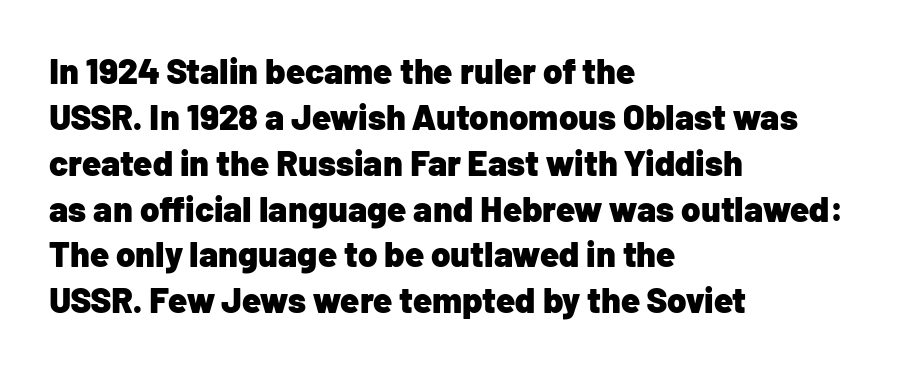
Q: Is the text bold? A: Yes.
Q: Is the text italic (slanted)? A: No, it is upright.
Q: Is the typeface a serif or a sans-serif typeface? A: Sans-serif.
Q: Is the text underlined? A: No.
Q: How is the paragraph aligned? A: Left-aligned.
Q: Is the spacing between letters normal or unusually wide? A: Normal.
Q: Is the spacing between lines tight, normal or loose? A: Normal.
Q: Width (condensed, normal, or wide)? A: Normal.
Q: Stroke contrast? A: Low.
Q: x-height? A: Medium.
Q: Monospaced? A: No.
